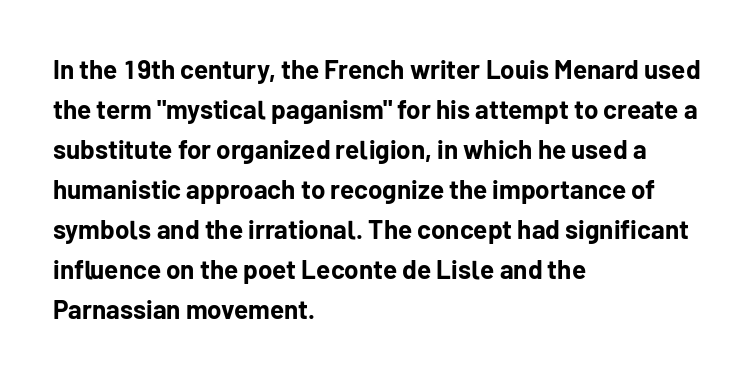
{"italic": "no", "bold": "yes", "underline": "no", "align": "left", "line_spacing": "normal", "line_spacing_ratio": 1.54, "letter_spacing": "normal", "letter_spacing_em": 0.0, "glyph_px": 26}
